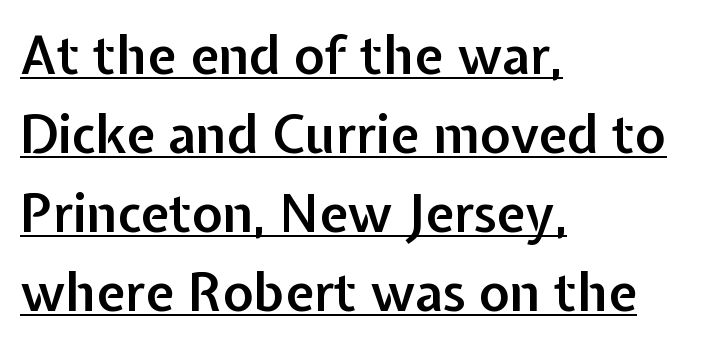
Q: Is the text bold? A: Semi-bold.
Q: Is the text italic (slanted)? A: No, it is upright.
Q: Is the typeface a serif or a sans-serif typeface? A: Sans-serif.
Q: Is the text underlined? A: Yes.
Q: How is the paragraph aligned? A: Left-aligned.
Q: Is the spacing between letters normal or unusually wide? A: Normal.
Q: Is the spacing between lines tight, normal or loose? A: Normal.
Q: Width (condensed, normal, or wide)? A: Normal.
Q: Stroke contrast? A: Low.
Q: x-height? A: Medium.
Q: Monospaced? A: No.
